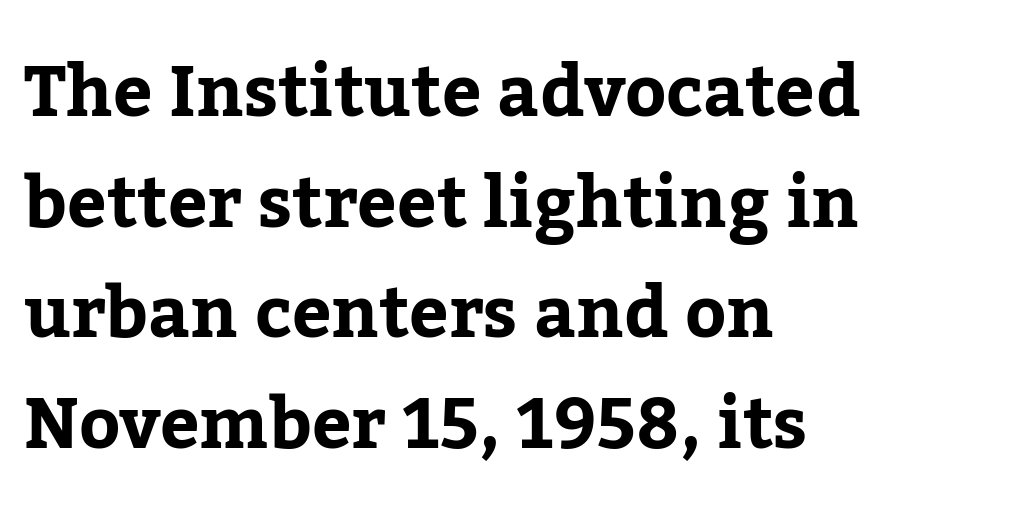
Rendered with straight, roman letterforms. Character widths vary here, with narrow letters taking less room than wide ones. Quick note: underline off. Small tapered or slab feet sit at the stroke ends, so this counts as serif. Each line starts at the same left margin while the right side varies. In terms of letterspacing, this is plain default setting.
